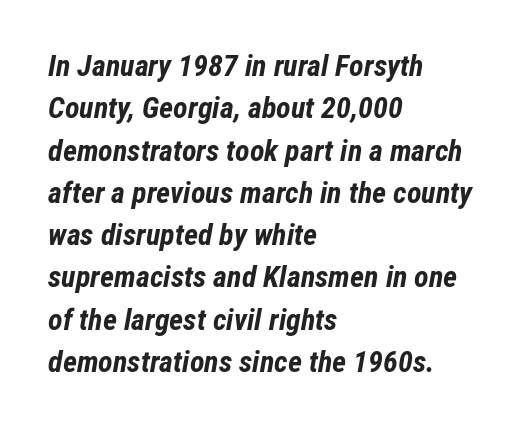
Honestly, the row spacing looks completely unremarkable. You can tell it's italic because the verticals aren't actually vertical. Does the copy run flush right? No — it runs flush left. Varying glyph widths throughout — classic text-font behaviour.
